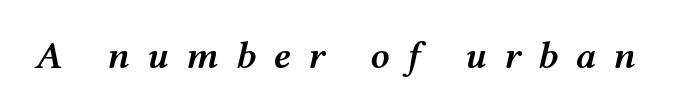
Q: Is the text bold? A: Semi-bold.
Q: Is the text italic (slanted)? A: Yes, it leans right by about 12 degrees.
Q: Is the text underlined? A: No.
Q: Is the spacing between letters normal or unusually wide? A: Unusually wide.
Q: Width (condensed, normal, or wide)? A: Wide.
Q: Stroke contrast? A: Medium.
Q: x-height? A: Medium.
Q: Monospaced? A: No.
